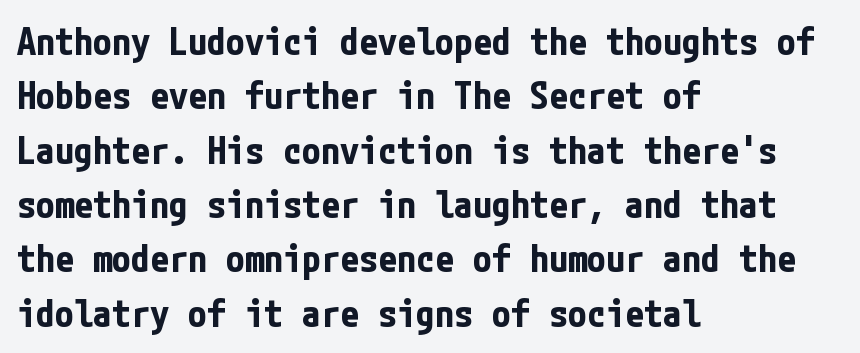
{"serif": "no", "italic": "no", "bold": "yes", "weight": "bold", "width": "condensed", "stroke_contrast": "low", "x_height": "medium", "underline": "no", "align": "left", "line_spacing": "normal", "line_spacing_ratio": 1.43, "letter_spacing": "normal", "letter_spacing_em": 0.0, "glyph_px": 38}
